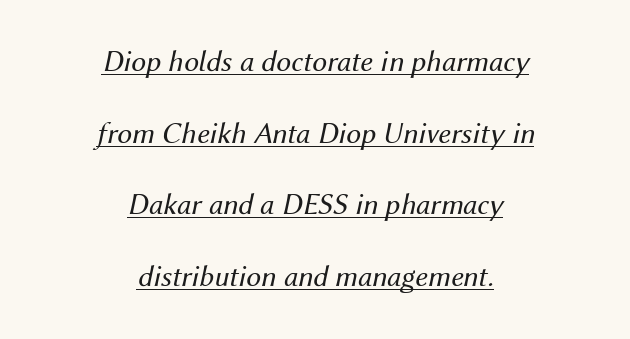
The image shows 30 px regular-weight type, italic (leaning right); set centered, loose line spacing (2.39x), normal letter spacing, underlined; medium stroke contrast and a medium x-height.
